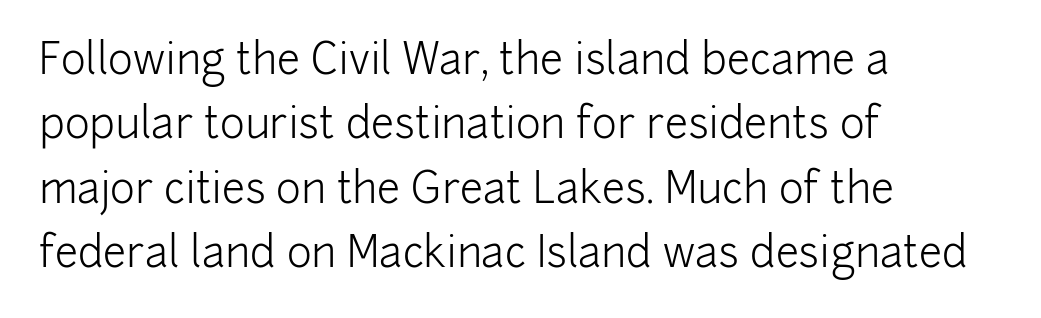
Tracking here is standard; glyphs follow each other at the usual distance. Style check: upright. Is there much room between lines? A standard amount, neither cramped nor airy. I'd call this a sans setting — the letters go barefoot. Varying glyph widths throughout — classic text-font behaviour. Is the type heavy? It reads as light-to-regular instead.
